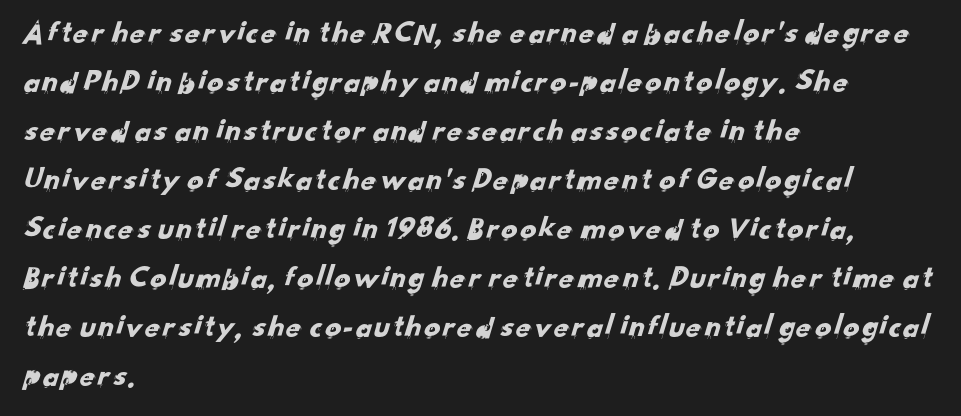
The lines are quadded left. Notice how descenders clear the ascenders below comfortably — that's standard leading. A sans-serif font was chosen for this passage. Students, note that the glyphs here touch the page at normal intervals. Has an underline been added? It has not. The face used here is proportionally spaced, like ordinary book or web type.
